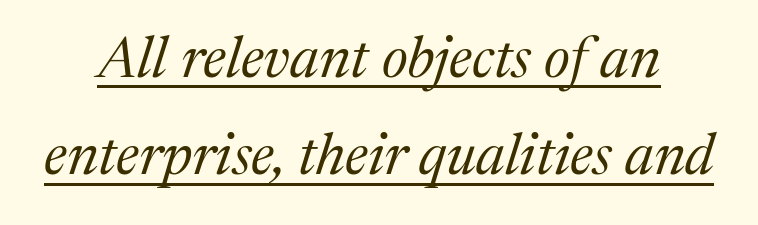
{"serif": "yes", "italic": "yes", "lean": "right", "slant_degrees": 17, "bold": "no", "weight": "regular", "width": "normal", "stroke_contrast": "medium", "x_height": "medium", "monospaced": "no", "underline": "yes", "line_spacing": "normal", "line_spacing_ratio": 1.68, "letter_spacing": "normal", "letter_spacing_em": 0.0, "glyph_px": 58}
